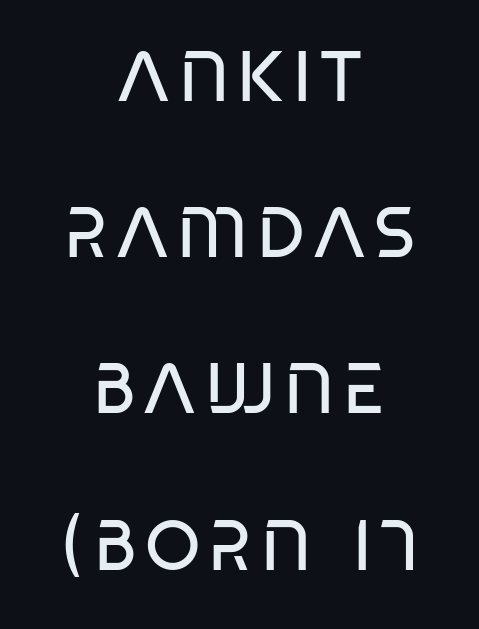
{"serif": "no", "bold": "no", "weight": "regular", "width": "condensed", "stroke_contrast": "low", "x_height": "large", "monospaced": "no", "underline": "no", "align": "center", "line_spacing": "loose", "line_spacing_ratio": 2.2, "glyph_px": 71}
